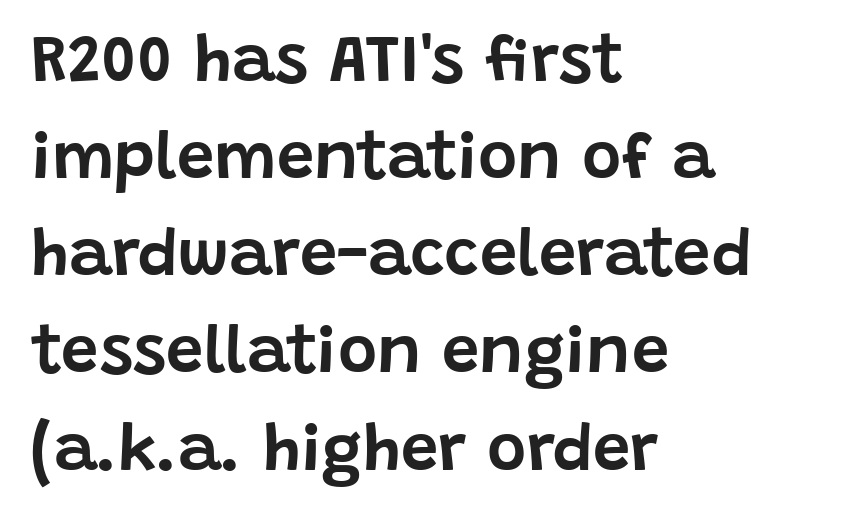
Vertical strokes here are truly vertical. This sample has the flowing, uneven cadence of proportional lettering. How would I describe the line gaps? Plain and ordinary. Anything drawn beneath the words? Only blank space. Classification — sans serif. Here the glyphs are tracked normally, forming tight word shapes.
